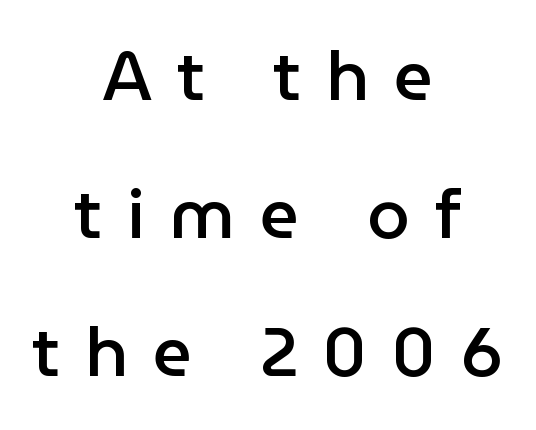
The image shows 68 px semibold sans-serif type, upright; set centered, loose line spacing (2.03x), unusually wide letter spacing (+0.37 em), not underlined; low stroke contrast and a medium x-height.
